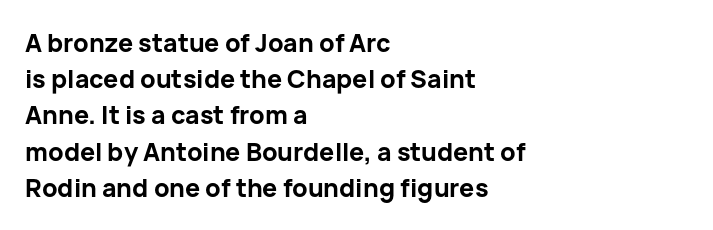
Q: Is the text bold? A: Yes.
Q: Is the text italic (slanted)? A: No, it is upright.
Q: Is the text underlined? A: No.
Q: How is the paragraph aligned? A: Left-aligned.
Q: Is the spacing between letters normal or unusually wide? A: Normal.
Q: Is the spacing between lines tight, normal or loose? A: Normal.
